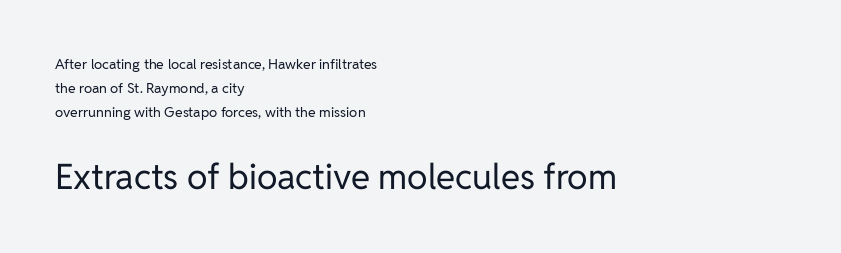
Q: Is the text bold? A: No.
Q: Is the text italic (slanted)? A: No, it is upright.
Q: Is the typeface a serif or a sans-serif typeface? A: Sans-serif.
Q: Is the text underlined? A: No.
Q: How is the paragraph aligned? A: Left-aligned.
Q: Is the spacing between letters normal or unusually wide? A: Normal.
Q: Which block of text is set in a larger size, the first (top) or the second (bottom)? A: The second (bottom) one.
Q: Width (condensed, normal, or wide)? A: Normal.
Q: Stroke contrast? A: Low.
Q: x-height? A: Medium.
Q: Monospaced? A: No.
